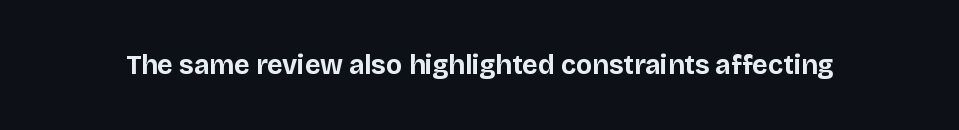
What stands out about the letter spacing? Nothing — it is the standard amount. No italicization has been applied; the sample stays upright. The gap between lines stays unmarked. Thick stems and heavy bowls — unmistakably bold.
